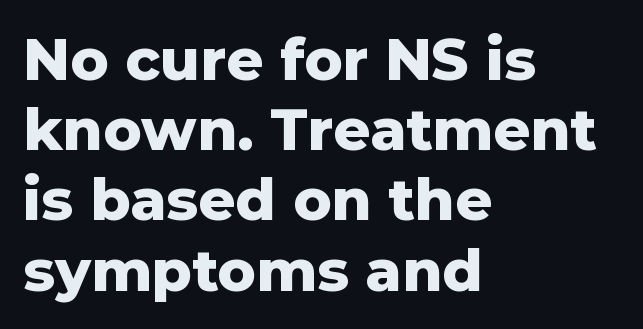
{"serif": "no", "italic": "no", "bold": "yes", "weight": "heavy", "width": "normal", "stroke_contrast": "low", "x_height": "medium", "monospaced": "no", "underline": "no", "align": "left", "line_spacing_ratio": 1.21, "letter_spacing": "normal", "letter_spacing_em": 0.0, "glyph_px": 58}
